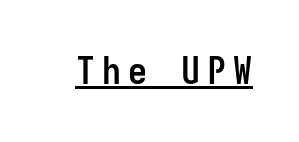
{"serif": "no", "italic": "no", "bold": "yes", "weight": "semibold", "width": "condensed", "stroke_contrast": "low", "x_height": "medium", "monospaced": "yes", "underline": "yes", "glyph_px": 38}
